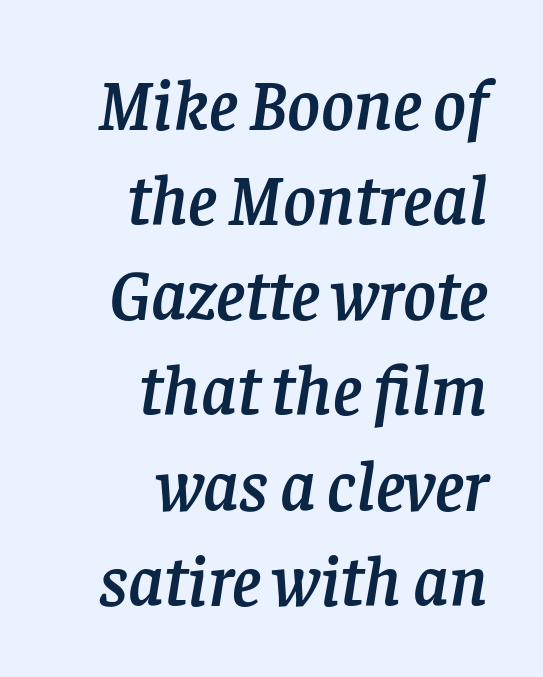
{"serif": "yes", "italic": "yes", "lean": "right", "slant_degrees": 8, "width": "normal", "stroke_contrast": "low", "x_height": "large", "monospaced": "no", "underline": "no", "align": "right", "line_spacing": "normal", "line_spacing_ratio": 1.34, "letter_spacing": "normal", "letter_spacing_em": 0.0, "glyph_px": 71}
